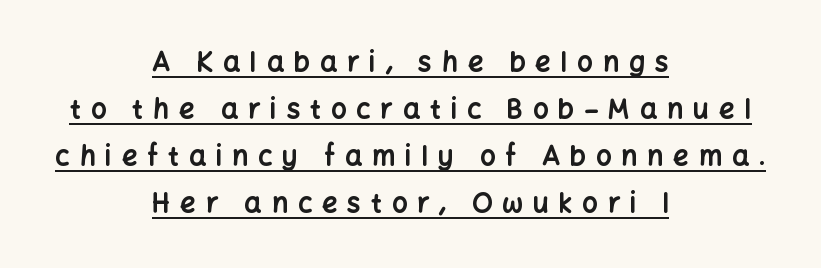
{"italic": "no", "bold": "yes", "underline": "yes", "align": "center", "line_spacing_ratio": 1.74, "letter_spacing": "wide", "letter_spacing_em": 0.37, "glyph_px": 27}
